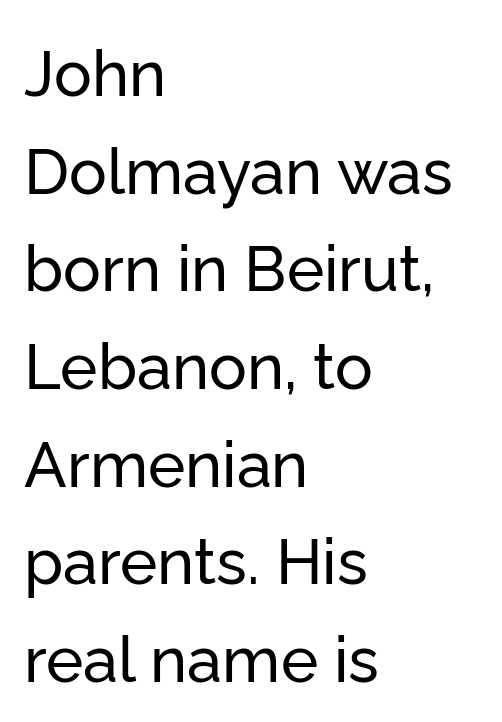
The image shows 63 px sans-serif type, upright; set left-aligned, normal line spacing (1.55x), normal letter spacing, not underlined; low stroke contrast and a medium x-height.
